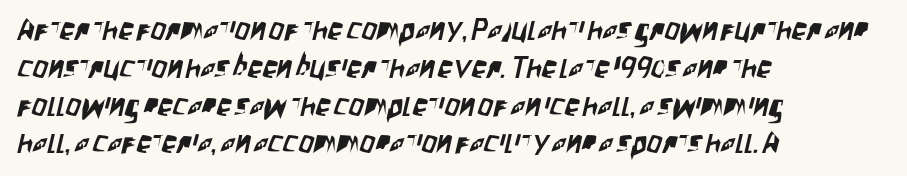
The image shows 30 px condensed sans-serif type; set left-aligned, normal line spacing (1.26x), normal letter spacing, not underlined; low stroke contrast and a large x-height.
